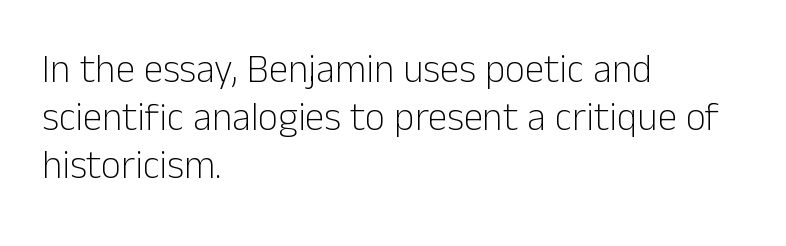
No italicization has been applied; the sample stays upright. Spacing verdict: proportional, widths tailored to each character. The type is set solid horizontally, with unmodified tracking. The passage shown is typeset with a sans-serif family. Compared with a centered layout, this one pins lines to the left instead. Quick note: underline off.
